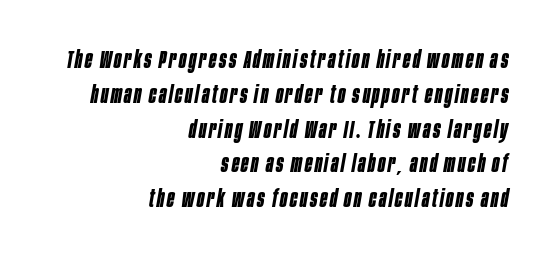
Q: Is the text bold? A: Yes.
Q: Is the text italic (slanted)? A: Yes, it leans right by about 10 degrees.
Q: Is the text underlined? A: No.
Q: How is the paragraph aligned? A: Right-aligned.
Q: Is the spacing between lines tight, normal or loose? A: Normal.
